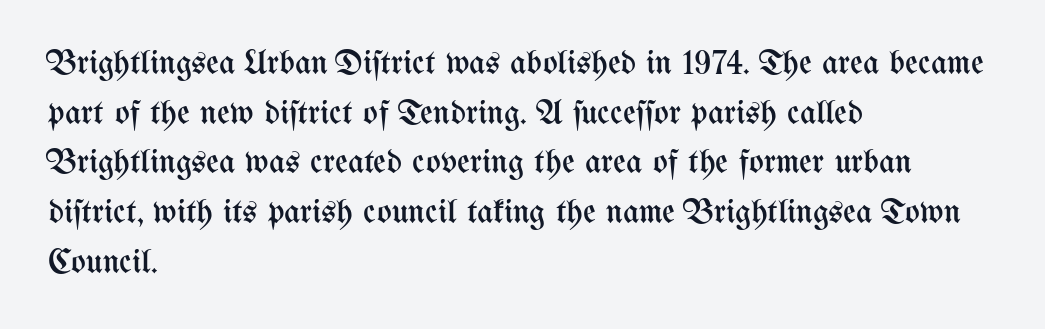
Q: Is the text bold? A: No.
Q: Is the text italic (slanted)? A: No, it is upright.
Q: Is the text underlined? A: No.
Q: How is the paragraph aligned? A: Left-aligned.
Q: Is the spacing between letters normal or unusually wide? A: Normal.
Q: Is the spacing between lines tight, normal or loose? A: Normal.
Q: Width (condensed, normal, or wide)? A: Condensed.
Q: Stroke contrast? A: Medium.
Q: x-height? A: Medium.
Q: Monospaced? A: No.
